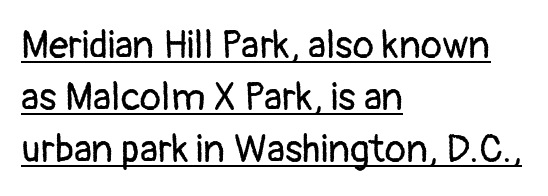
In terms of leading, this rendering sits right in the middle. You can tell from the bare stems that sans-serif type was used. Unlike italic type, these characters show no tilt at all. Think of a printed novel: that variable character pitch is what you see here. Standard letterfit; no display-style spreading of the glyphs. Underlined type.
